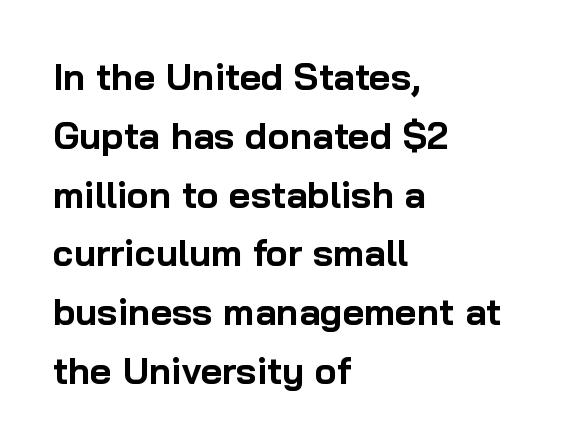
Each word holds together tightly as a unit, with standard inter-letter gaps. The space directly below the letters is spotless. Every letter is thick-stroked: bold, no question. These lines were composed using upright roman letters. Is there much room between lines? A standard amount, neither cramped nor airy. Are there feet on the stems? There aren't — it's a sans.
